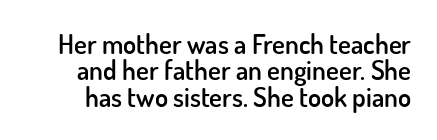
No extra tracking has been applied to these lines. A clean baseline with only descenders dipping below it. When letters stand straight like this, we call the style roman or upright. Caption: semibold face, moderately heavy strokes. Vertical spacing — tight.
